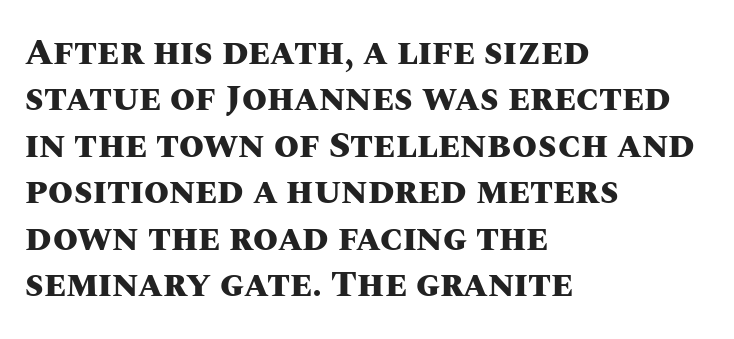
The image shows 36 px heavy type, upright; set left-aligned, normal line spacing (1.29x), normal letter spacing, not underlined; medium stroke contrast and a large x-height.
